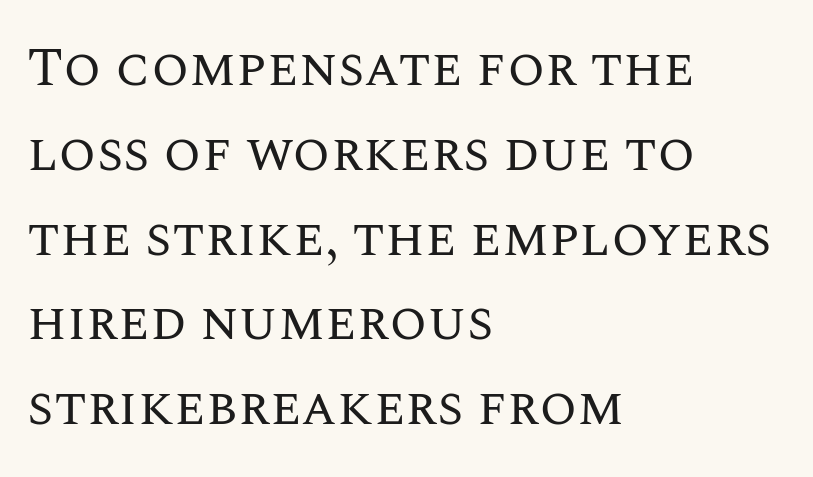
Q: Is the text bold? A: No.
Q: Is the text italic (slanted)? A: No, it is upright.
Q: Is the text underlined? A: No.
Q: How is the paragraph aligned? A: Left-aligned.
Q: Is the spacing between letters normal or unusually wide? A: Normal.
Q: Is the spacing between lines tight, normal or loose? A: Normal.
Q: Width (condensed, normal, or wide)? A: Normal.
Q: Stroke contrast? A: Medium.
Q: x-height? A: Large.
Q: Monospaced? A: No.
